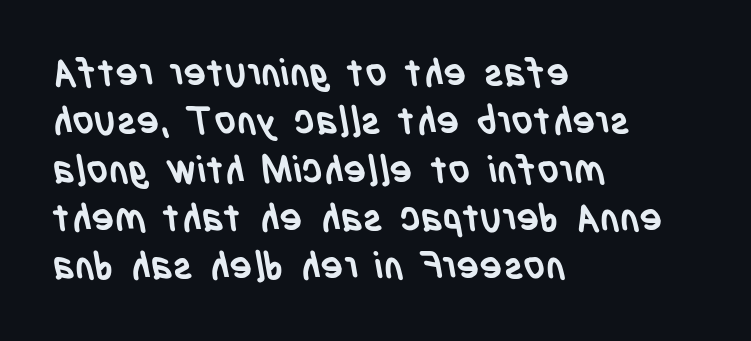
Q: Is the text bold? A: Yes.
Q: Is the typeface a serif or a sans-serif typeface? A: Sans-serif.
Q: Is the text underlined? A: No.
Q: How is the paragraph aligned? A: Left-aligned.
Q: Is the spacing between letters normal or unusually wide? A: Normal.
Q: Is the spacing between lines tight, normal or loose? A: Normal.
Q: Width (condensed, normal, or wide)? A: Condensed.
Q: Stroke contrast? A: Low.
Q: x-height? A: Large.
Q: Monospaced? A: No.
